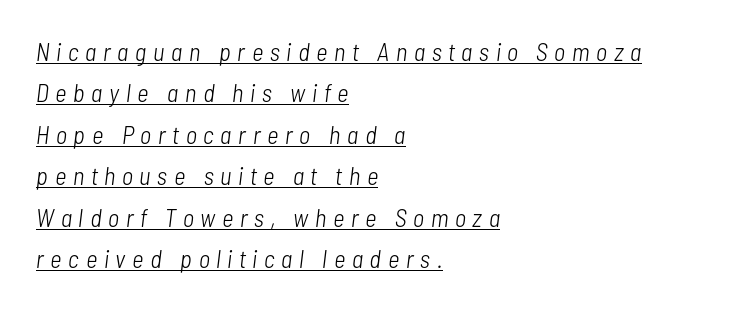
{"italic": "yes", "lean": "right", "slant_degrees": 7, "bold": "no", "underline": "yes", "align": "left", "line_spacing": "normal", "line_spacing_ratio": 1.66, "letter_spacing": "wide", "letter_spacing_em": 0.27, "glyph_px": 25}
